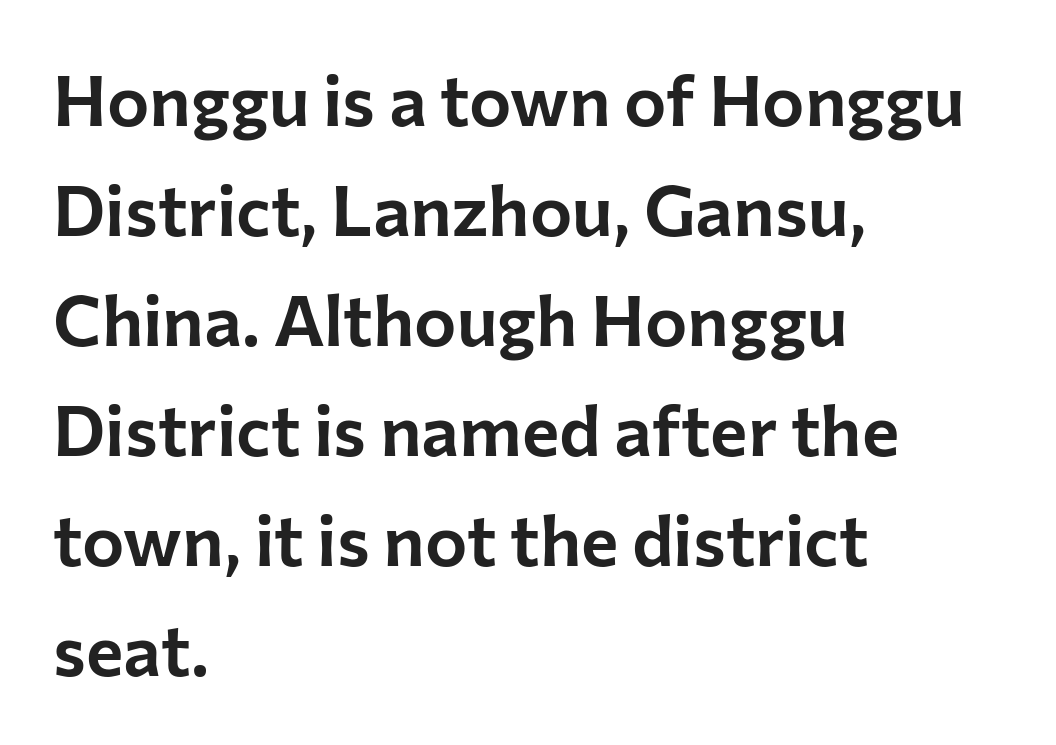
Q: Is the text italic (slanted)? A: No, it is upright.
Q: Is the typeface a serif or a sans-serif typeface? A: Sans-serif.
Q: Is the text underlined? A: No.
Q: How is the paragraph aligned? A: Left-aligned.
Q: Is the spacing between letters normal or unusually wide? A: Normal.
Q: Is the spacing between lines tight, normal or loose? A: Normal.
Q: Width (condensed, normal, or wide)? A: Normal.
Q: Stroke contrast? A: Low.
Q: x-height? A: Medium.
Q: Monospaced? A: No.
